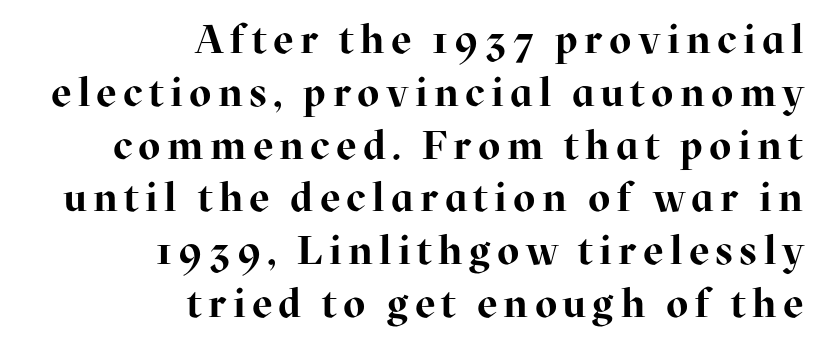
Character widths vary here, with narrow letters taking less room than wide ones. Every character sits straight up, as roman type does. Serif or sans? Serif — the stroke terminals have little feet. These words are printed bold, with thick strokes throughout. The string is rendered with underlining switched off. In terms of leading, this rendering sits right in the middle.
